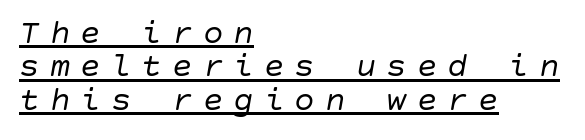
Q: Is the text bold? A: No.
Q: Is the text italic (slanted)? A: Yes, it leans right by about 10 degrees.
Q: Is the text underlined? A: Yes.
Q: How is the paragraph aligned? A: Left-aligned.
Q: Is the spacing between letters normal or unusually wide? A: Unusually wide.
Q: Is the spacing between lines tight, normal or loose? A: Tight.
Q: Width (condensed, normal, or wide)? A: Normal.
Q: Stroke contrast? A: Low.
Q: x-height? A: Large.
